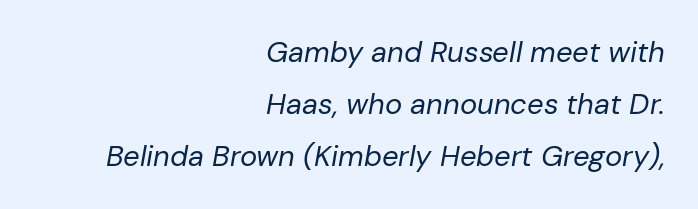
The image shows 29 px regular-weight type, italic (leaning right); set right-aligned, line spacing 1.8x, normal letter spacing, not underlined; low stroke contrast and a medium x-height.
